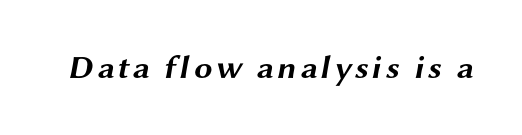
You could not count columns in this text — the font is proportionally spaced. This sample uses a sans-serif face. The strip under each line holds only bare page. Heft: maximum for text — a bold.
